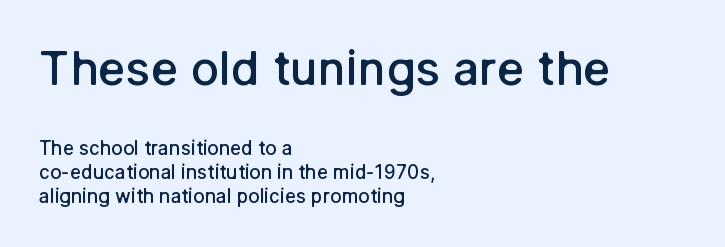
Unmarked baselines from the first word to the last. Horizontally, the lines are justified to the leading edge only. Block one is the big one; block two sits smaller underneath. In terms of letterform style, serifs are entirely absent. Is this a fixed-width face? No — the glyphs have proportional, varying widths. Stroke thickness is moderately raised; the sample reads as semibold.
